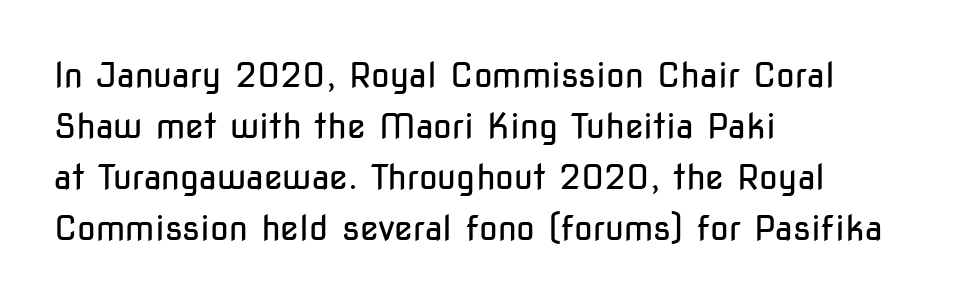
Compared with typical paragraphs, the rows here are spaced about the same. The strokes carry an ordinary text weight at most. Vertical strokes here are truly vertical. The typeface chosen for these lines omits serifs. Underlining? Definitely not there. The letters advance in unequal steps, a hallmark of proportional type.
